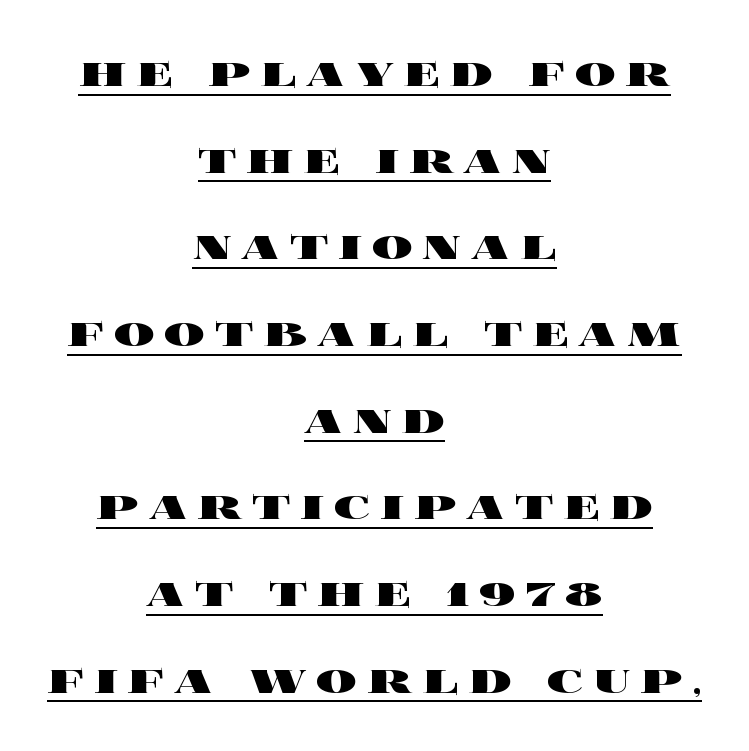
As a designer I'd log this as weight 700, bold. Successive baselines arrive at the customary interval. Posture: upright roman. The rendering uses natural spacing where letterforms have individual widths. The lettering is marked with a stroke running underneath it. Typeset on center — no edge is straight.
